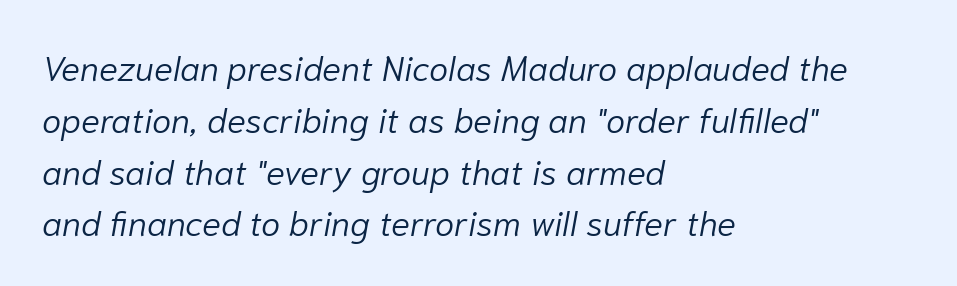
Q: Is the text bold? A: No.
Q: Is the text italic (slanted)? A: Yes, it leans right by about 10 degrees.
Q: Is the text underlined? A: No.
Q: How is the paragraph aligned? A: Left-aligned.
Q: Is the spacing between letters normal or unusually wide? A: Normal.
Q: Is the spacing between lines tight, normal or loose? A: Normal.
Q: Width (condensed, normal, or wide)? A: Normal.
Q: Stroke contrast? A: Low.
Q: x-height? A: Medium.
Q: Monospaced? A: No.
